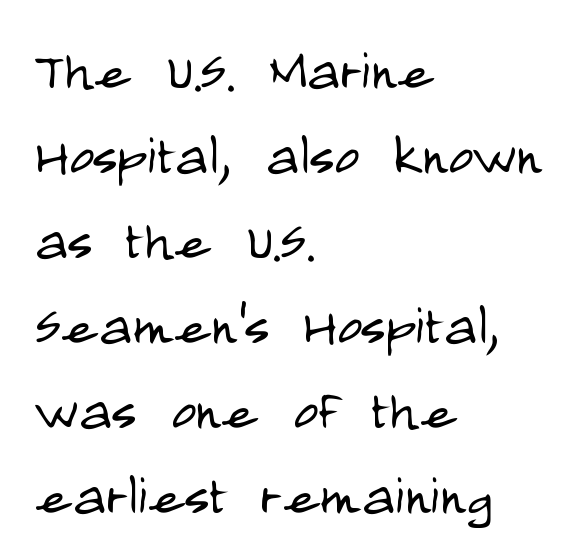
The image shows 68 px light, condensed sans-serif type, upright; set left-aligned, normal line spacing (1.25x), normal letter spacing, not underlined; low stroke contrast and a large x-height.
